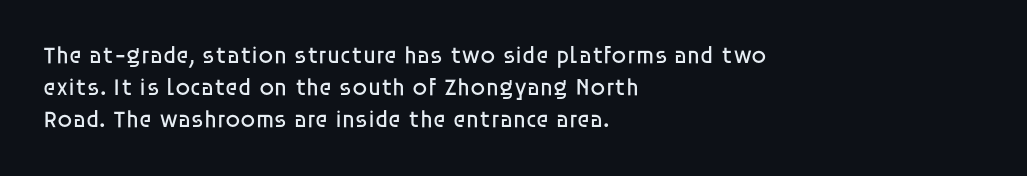
The image shows 24 px text type, upright; set left-aligned, normal line spacing (1.34x), normal letter spacing, not underlined.
